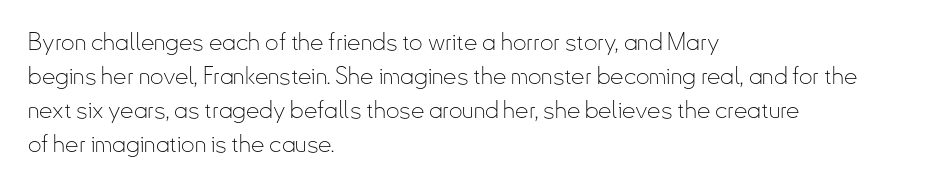
The image shows 24 px text type, upright; set left-aligned, normal line spacing (1.41x), normal letter spacing, not underlined.
